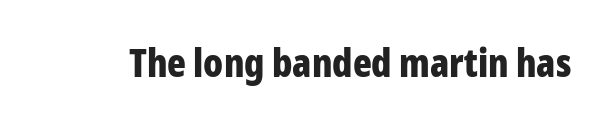
The image shows 39 px bold, condensed sans-serif type, upright; set normal letter spacing, not underlined; low stroke contrast and a medium x-height.
